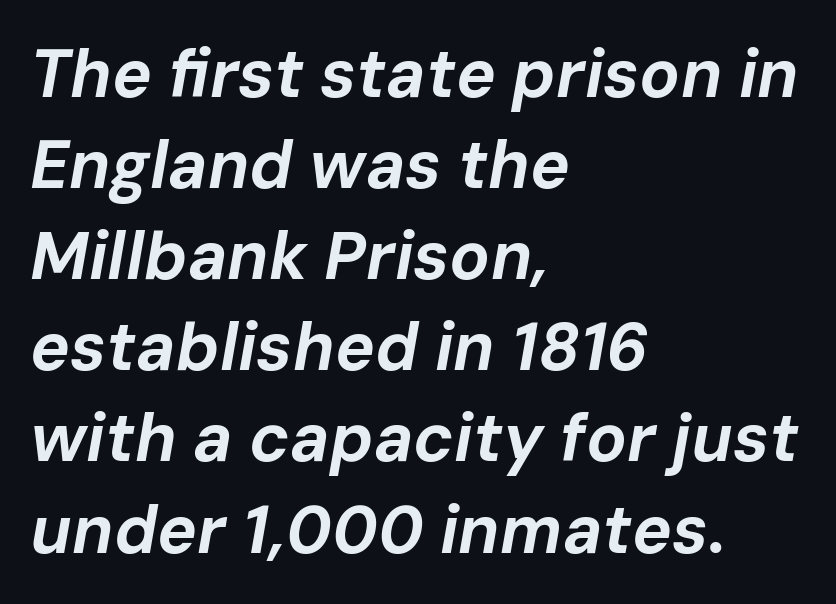
The image shows 67 px bold type, italic (leaning right); set left-aligned, normal line spacing (1.36x), normal letter spacing, not underlined; low stroke contrast and a medium x-height.
